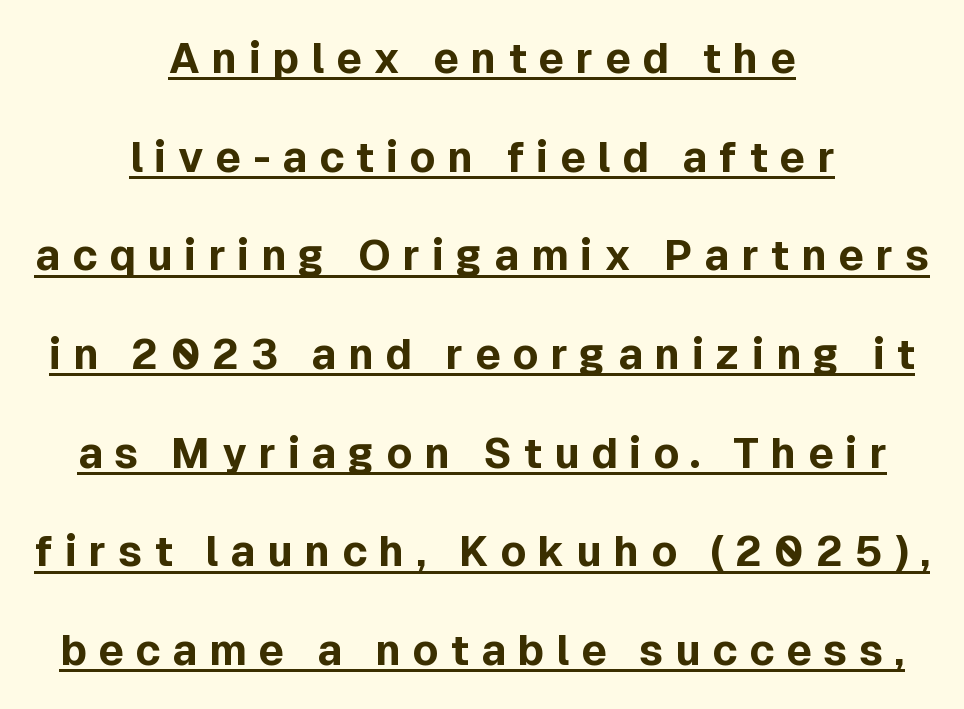
Posture: vertical. Every word sits above its own underline. Set as a true bold cut, around the 700 mark. Display-style spreading of the glyphs; the letterfit is very open. You could fit nearly another row in the gap between these rows. Note the varied advance widths — an 'i' is clearly narrower than an 'm'.
